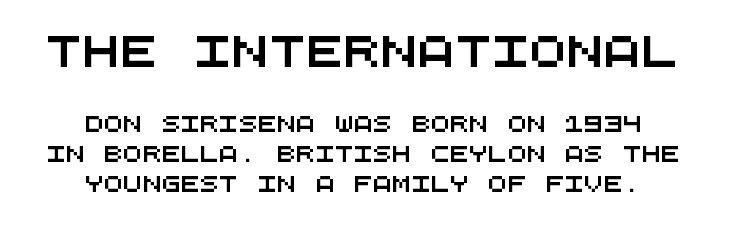
The image shows 31 px wide sans-serif type, monospaced; set centered, line spacing 1.86x, normal letter spacing, not underlined; the first (top) block is 1.94x larger; medium stroke contrast and a large x-height.
